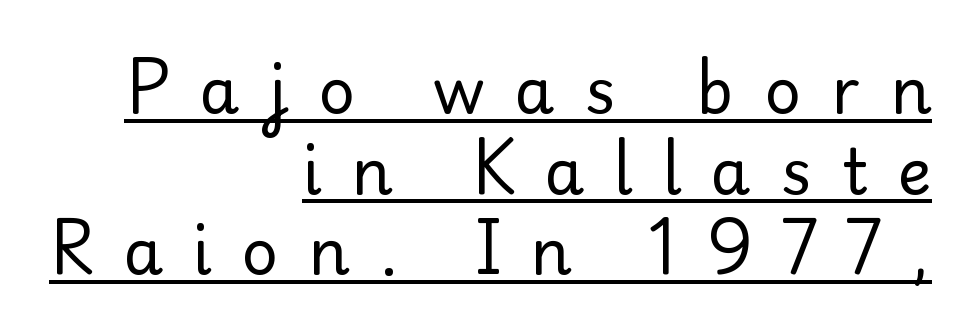
{"serif": "yes", "italic": "no", "bold": "no", "weight": "regular", "width": "normal", "stroke_contrast": "low", "x_height": "small", "monospaced": "no", "underline": "yes", "align": "right", "line_spacing": "normal", "line_spacing_ratio": 1.26, "letter_spacing": "wide", "letter_spacing_em": 0.46, "glyph_px": 64}
